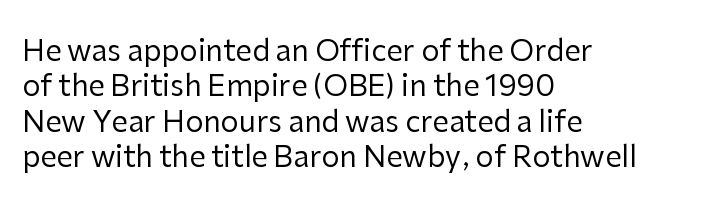
{"serif": "no", "italic": "no", "bold": "no", "weight": "regular", "width": "normal", "stroke_contrast": "low", "x_height": "medium", "monospaced": "no", "underline": "no", "align": "left", "line_spacing_ratio": 1.22, "letter_spacing": "normal", "letter_spacing_em": 0.0, "glyph_px": 29}
